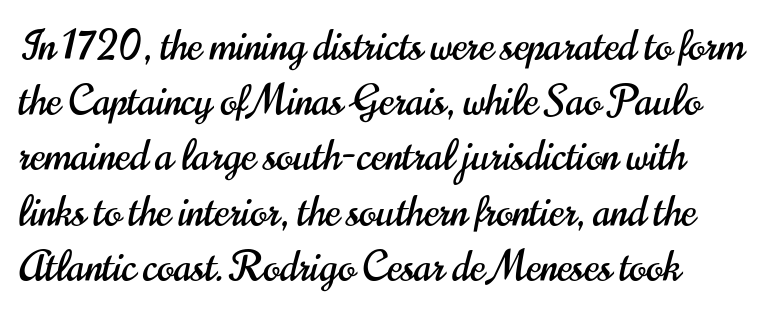
Q: Is the text italic (slanted)? A: Yes.
Q: Is the typeface a serif or a sans-serif typeface? A: Sans-serif.
Q: Is the text underlined? A: No.
Q: Is the spacing between letters normal or unusually wide? A: Normal.
Q: Is the spacing between lines tight, normal or loose? A: Normal.
Q: Width (condensed, normal, or wide)? A: Condensed.
Q: Stroke contrast? A: High.
Q: x-height? A: Small.
Q: Monospaced? A: No.
